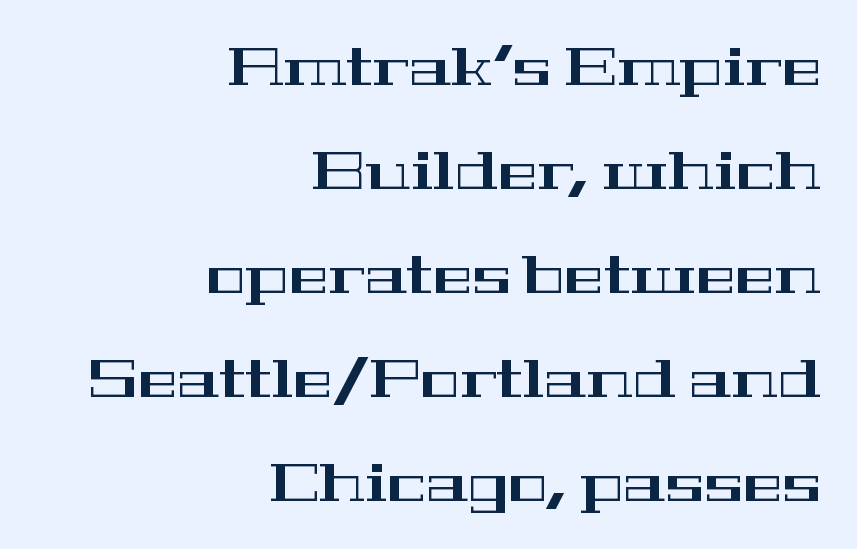
{"serif": "yes", "italic": "no", "width": "wide", "stroke_contrast": "high", "x_height": "medium", "monospaced": "no", "underline": "no", "align": "right", "line_spacing": "loose", "line_spacing_ratio": 1.96, "letter_spacing": "normal", "letter_spacing_em": 0.0, "glyph_px": 53}
